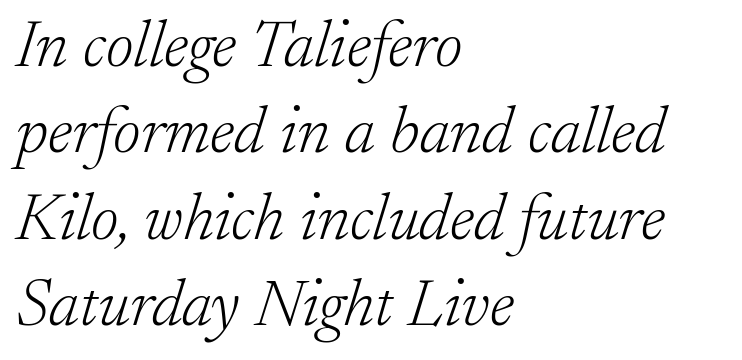
{"serif": "yes", "italic": "yes", "lean": "right", "slant_degrees": 17, "bold": "no", "weight": "light", "width": "normal", "stroke_contrast": "low", "x_height": "small", "monospaced": "no", "underline": "no", "align": "left", "line_spacing": "normal", "line_spacing_ratio": 1.29, "letter_spacing": "normal", "letter_spacing_em": 0.0, "glyph_px": 67}
